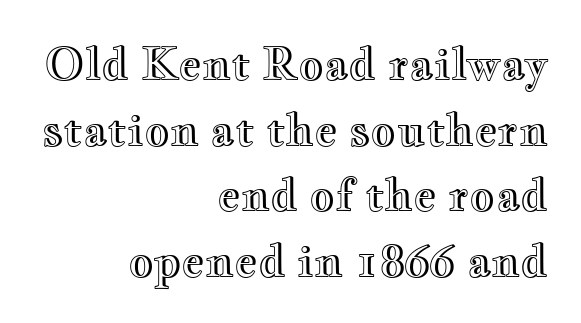
{"italic": "no", "width": "wide", "x_height": "small", "monospaced": "no", "underline": "no", "align": "right", "line_spacing": "normal", "line_spacing_ratio": 1.49, "letter_spacing": "normal", "letter_spacing_em": 0.0, "glyph_px": 44}
